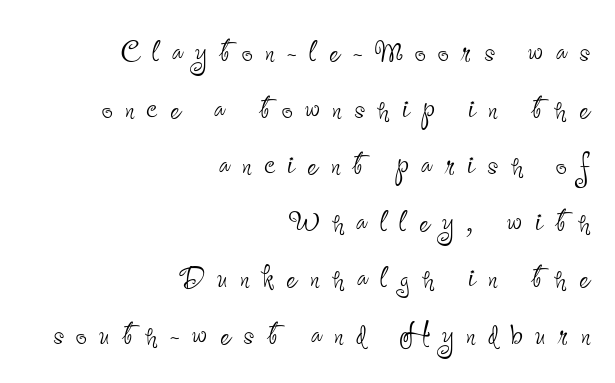
Honestly, the letter spacing is so wide it's the main thing you notice. Line ends are locked; line starts wander. The designer left line spacing at the default. Weight: not bold — regular or lighter. The words here are not underlined. The passage shown is typed in a proportional face where columns would drift.
